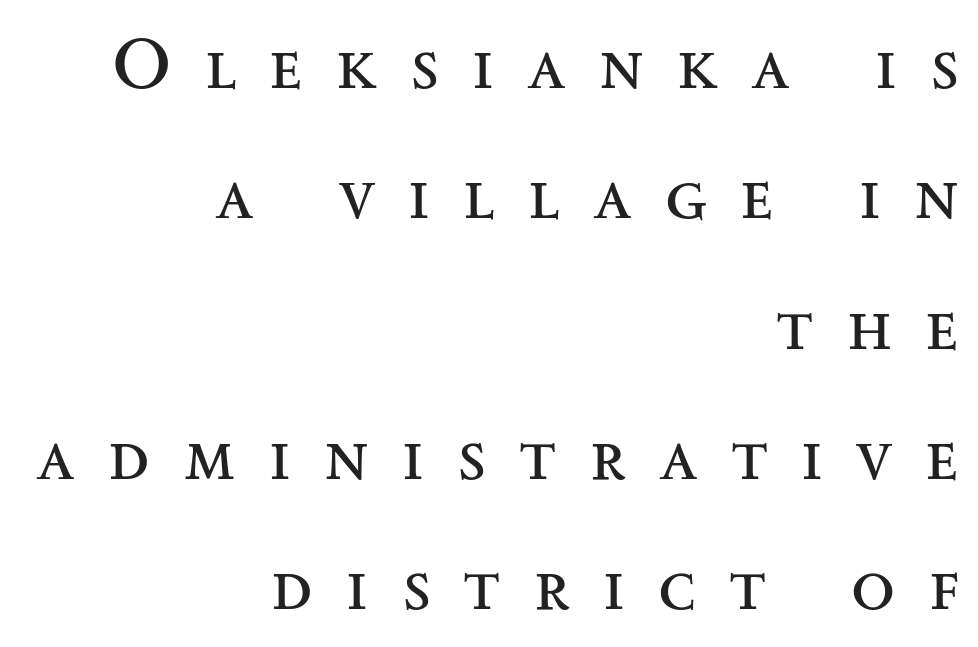
{"serif": "yes", "italic": "no", "bold": "no", "weight": "regular", "width": "wide", "stroke_contrast": "medium", "x_height": "small", "monospaced": "no", "underline": "no", "align": "right", "line_spacing_ratio": 1.81, "letter_spacing": "wide", "letter_spacing_em": 0.46, "glyph_px": 72}
